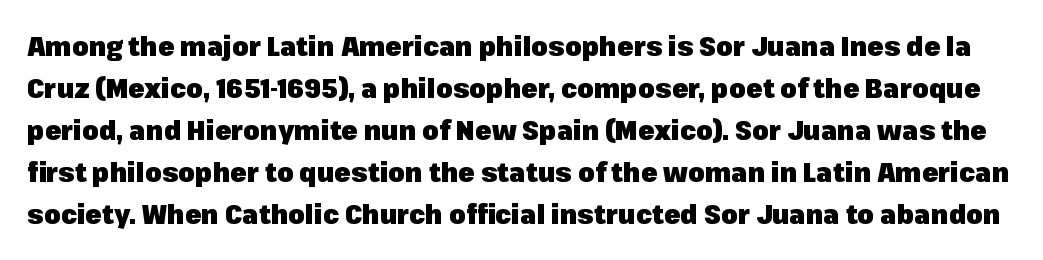
Baseline-to-baseline distance is the conventional proportion of letter height. Each row of text sits above clean, open space. This is the regular roman posture of the typeface. Here the glyphs are tracked normally, forming tight word shapes. Weight check: bold — yes, fully.
